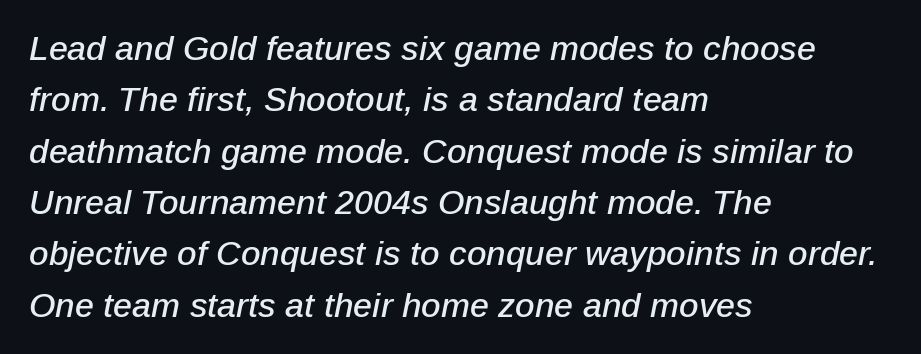
The image shows 34 px text type, italic (leaning right); set left-aligned, normal line spacing (1.51x), normal letter spacing, not underlined; low stroke contrast and a medium x-height.
